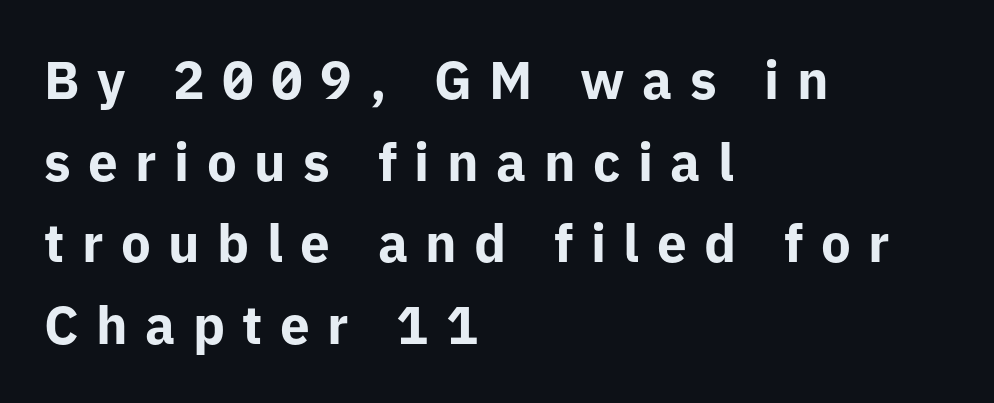
The paragraph shown leans on its left margin. This sample uses a sans-serif face. The typesetting leans heavy: a genuine bold. The rows are spaced the way most documents space them.
